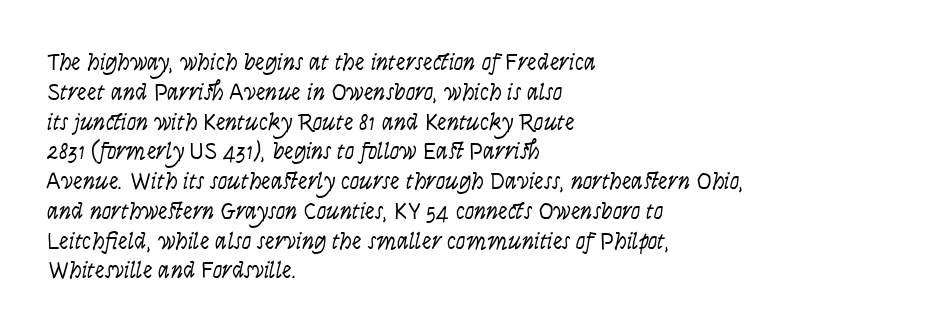
Q: Is the text bold? A: No.
Q: Is the text italic (slanted)? A: Yes, it leans right by about 9 degrees.
Q: Is the text underlined? A: No.
Q: How is the paragraph aligned? A: Left-aligned.
Q: Is the spacing between letters normal or unusually wide? A: Normal.
